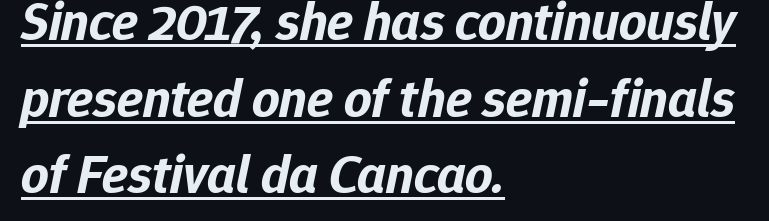
Every letter is thick-stroked: bold, no question. Glyph-to-glyph distance matches everyday printed text. This rendering uses left alignment, leaving the right contour irregular. You could not count columns in this text — the font is proportionally spaced. The rows are spaced the way most documents space them. Notice how the stems are inclined rather than vertical — that's the hallmark of italics.
